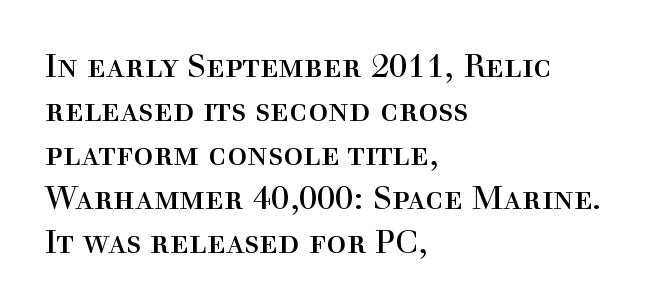
{"serif": "yes", "italic": "no", "bold": "no", "weight": "regular", "width": "normal", "x_height": "medium", "monospaced": "no", "underline": "no", "align": "left", "line_spacing": "normal", "line_spacing_ratio": 1.33, "letter_spacing": "normal", "letter_spacing_em": 0.0, "glyph_px": 33}
